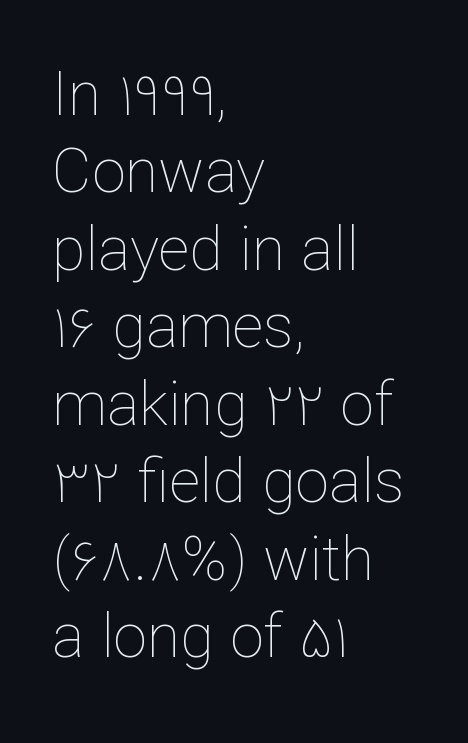
The rendering uses natural spacing where letterforms have individual widths. The lettering stays uniformly vertical, giving the passage a roman look. Reading down the column, the eye jumps a familiar distance to each next line. If you drew a ruler down the left edge, every line would touch it. Summary of weight: not heavy and not bold. Has an underline been added? It has not.
